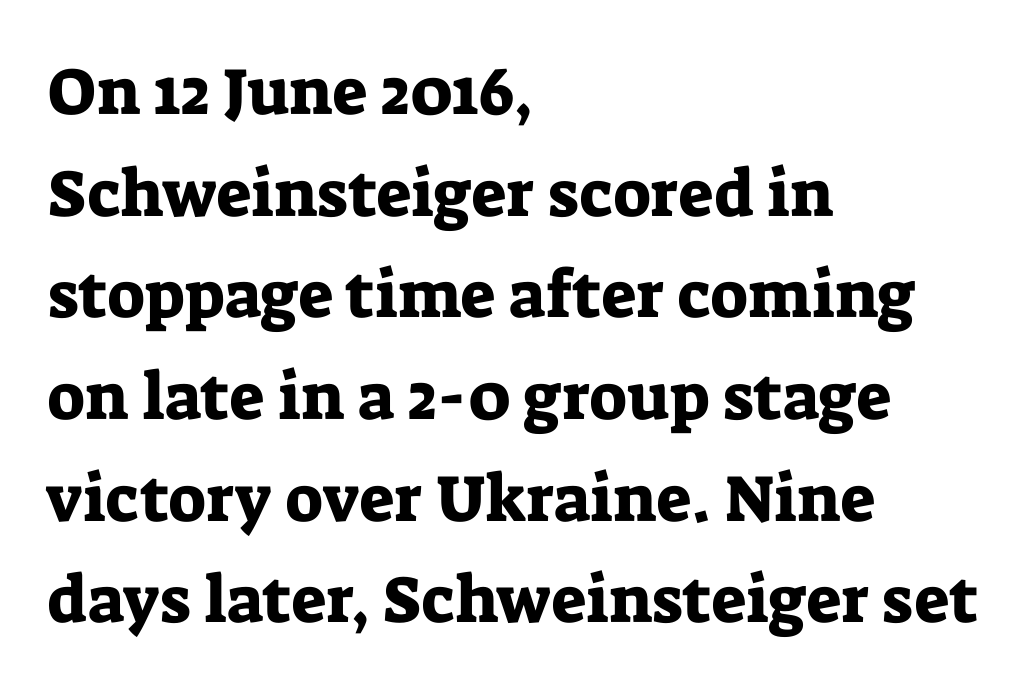
The image shows 66 px serif type, upright; set left-aligned, normal line spacing (1.54x), normal letter spacing, not underlined; low stroke contrast and a medium x-height.
